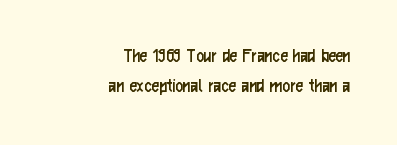
{"italic": "no", "bold": "no", "underline": "no", "align": "right", "line_spacing": "normal", "line_spacing_ratio": 1.44, "letter_spacing": "normal", "letter_spacing_em": 0.0, "glyph_px": 21}
